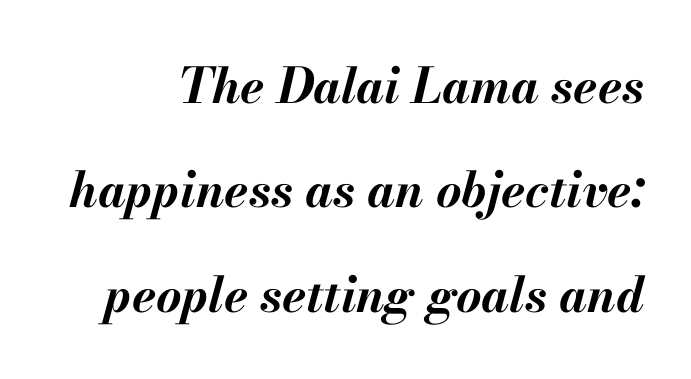
The image shows 49 px bold type, italic (leaning right); set loose line spacing (2.13x), normal letter spacing, not underlined; medium stroke contrast and a small x-height.
